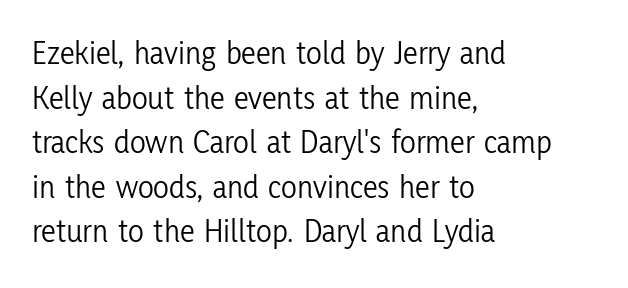
Q: Is the text bold? A: No.
Q: Is the text italic (slanted)? A: No, it is upright.
Q: Is the typeface a serif or a sans-serif typeface? A: Sans-serif.
Q: Is the text underlined? A: No.
Q: How is the paragraph aligned? A: Left-aligned.
Q: Is the spacing between letters normal or unusually wide? A: Normal.
Q: Is the spacing between lines tight, normal or loose? A: Normal.
Q: Width (condensed, normal, or wide)? A: Condensed.
Q: Stroke contrast? A: Low.
Q: x-height? A: Medium.
Q: Monospaced? A: No.
